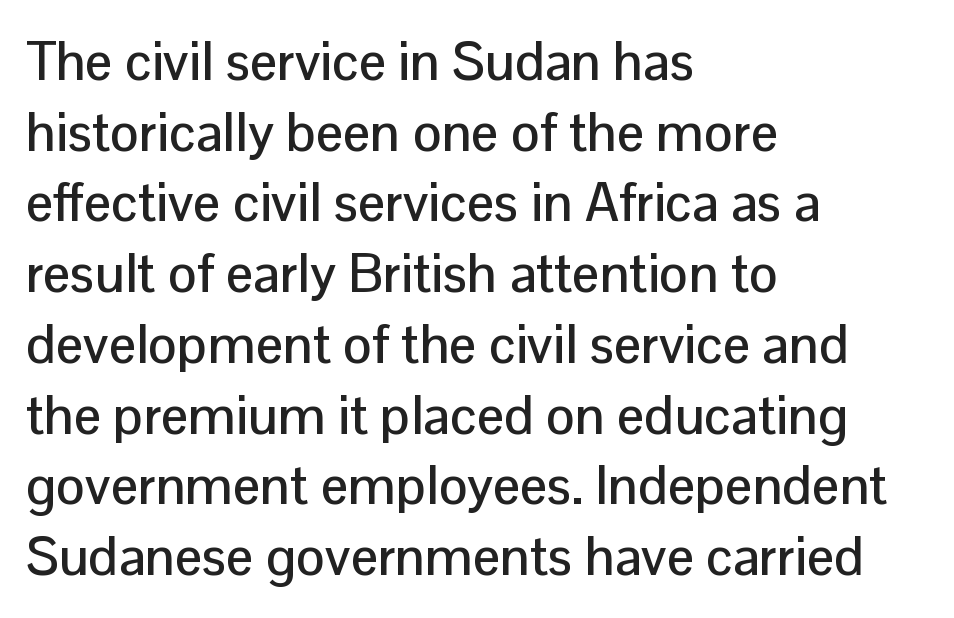
Font category for this specimen: sans-serif. Ascenders rise straight up at ninety degrees. The foot of each line stays bare and open. The face used here is rendered with its standard letterfit. Each line starts at the same left margin while the right side varies.
